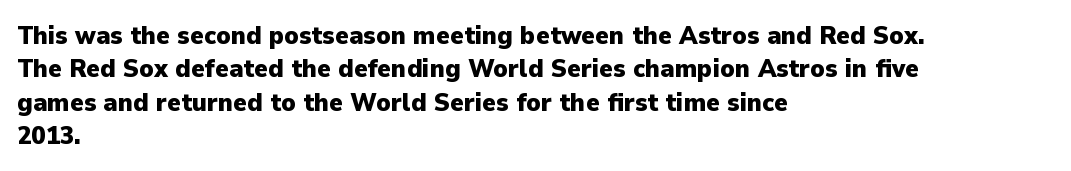
In terms of posture, this sample is upright. Look at the stroke-to-counter ratio: heavy, a bold. Notice how descenders clear the ascenders below comfortably — that's standard leading. The zone under the glyphs is completely vacant. The rendering keeps characters at their native spacing.
